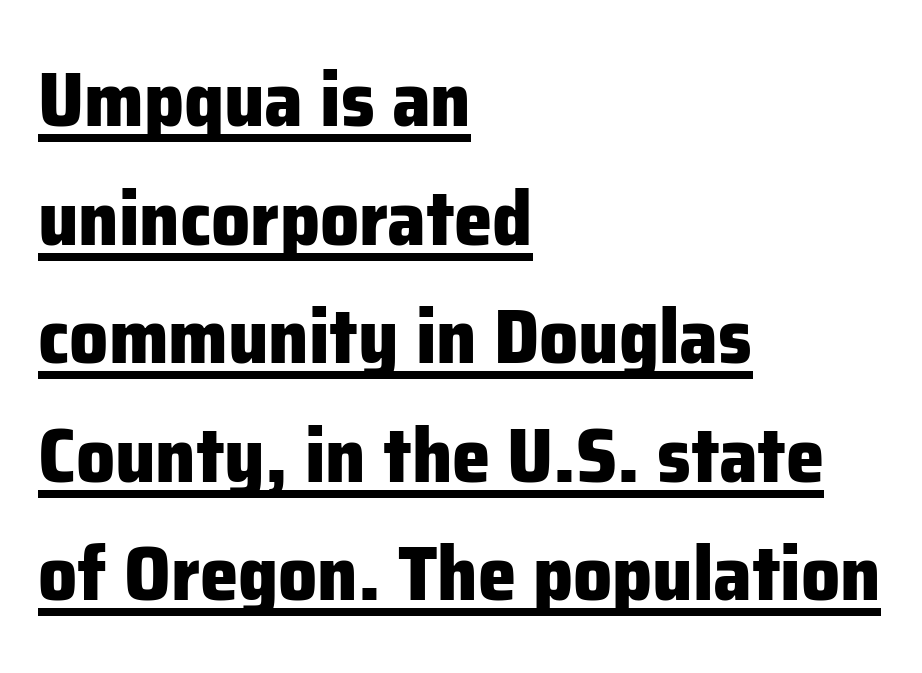
The image shows 77 px heavy sans-serif type, upright; set left-aligned, normal line spacing (1.54x), normal letter spacing, underlined; low stroke contrast and a medium x-height.
